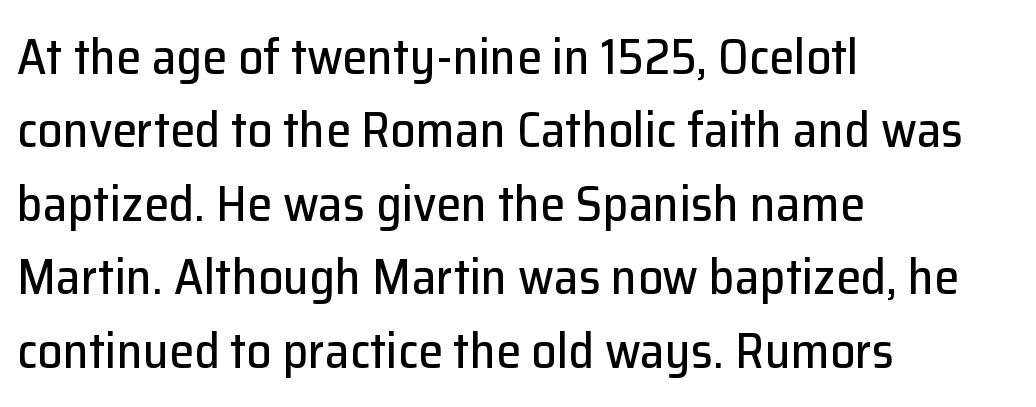
The image shows 50 px sans-serif type, upright; set left-aligned, normal line spacing (1.47x), normal letter spacing, not underlined; low stroke contrast and a medium x-height.
